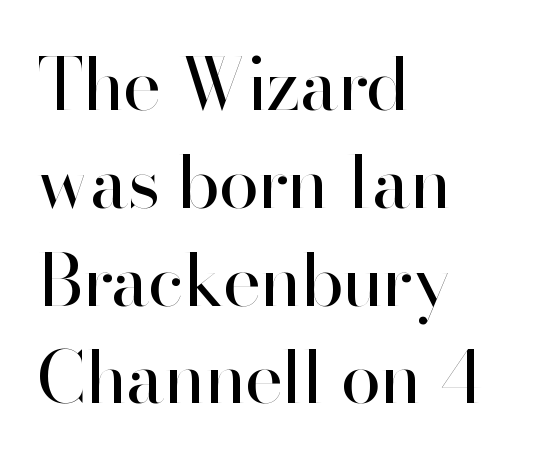
Type style note: lacks serifs. Descender tails drop into unmarked territory. Where is the straight margin? On the left. If you drew a line through each stem, it would be perfectly vertical.
